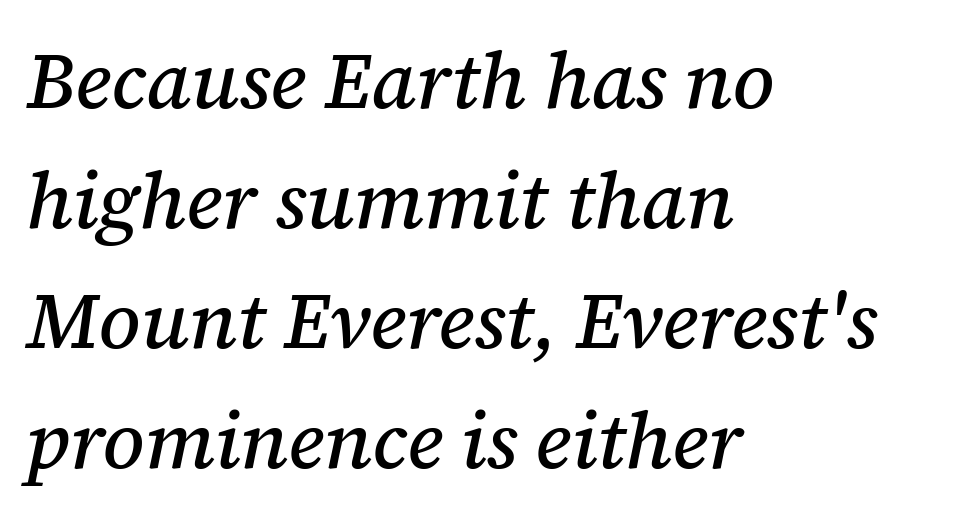
Does the lettering tilt? It does — this is italic. How would I describe the line gaps? Plain and ordinary. The letters advance in unequal steps, a hallmark of proportional type. Serifs: yes, visible at the terminals of the letterforms.
